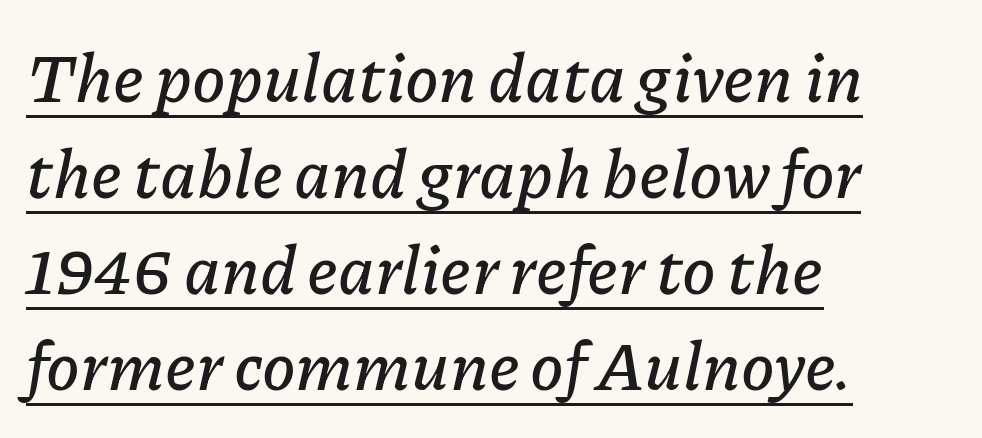
The image shows 68 px text type, italic (leaning right); set left-aligned, normal line spacing (1.41x), normal letter spacing, underlined; low stroke contrast and a medium x-height.
